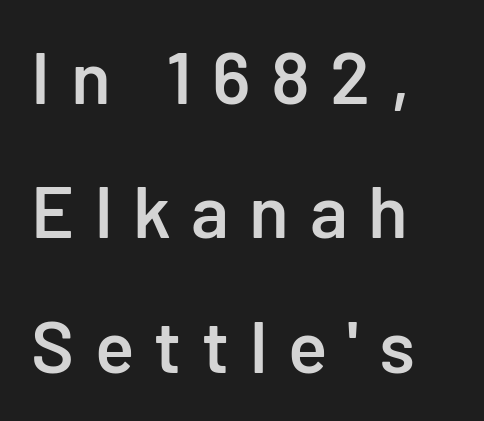
{"serif": "no", "italic": "no", "bold": "semi", "weight": "semibold", "width": "normal", "stroke_contrast": "low", "x_height": "medium", "monospaced": "no", "underline": "no", "align": "left", "line_spacing_ratio": 1.84, "letter_spacing": "wide", "letter_spacing_em": 0.28, "glyph_px": 73}
